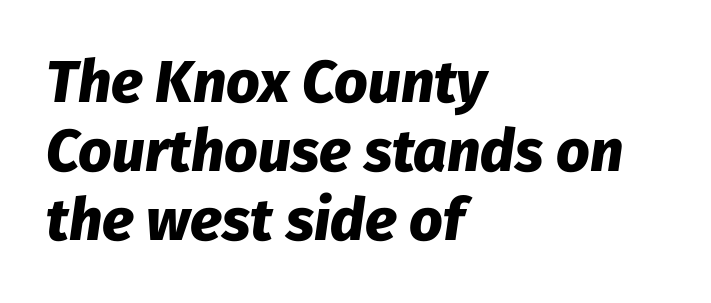
{"italic": "yes", "lean": "right", "slant_degrees": 8, "bold": "yes", "weight": "heavy", "width": "normal", "stroke_contrast": "low", "x_height": "medium", "monospaced": "no", "underline": "no", "align": "left", "line_spacing_ratio": 1.17, "letter_spacing": "normal", "letter_spacing_em": 0.0, "glyph_px": 59}
